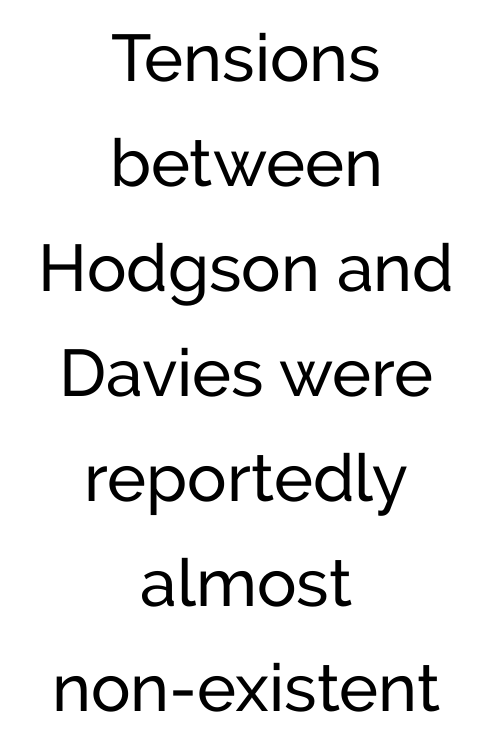
This sample uses a sans-serif face. Where is the straight margin? There isn't one; the lines are centered. A clean baseline with only descenders dipping below it. These lines were composed using upright roman letters. Short note: letters normally spaced. One glance says typical: line gaps are just what's usual.
